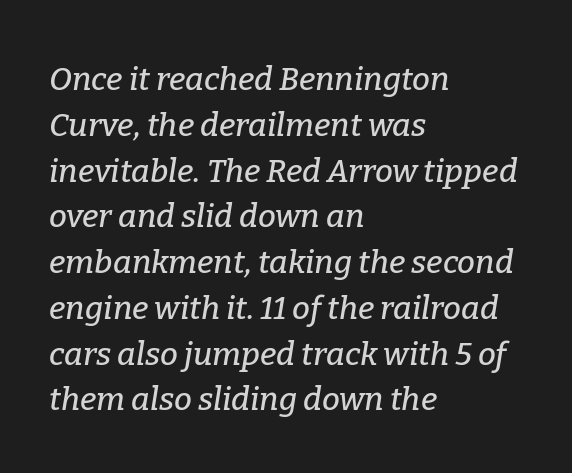
Q: Is the text italic (slanted)? A: Yes, it leans right by about 9 degrees.
Q: Is the typeface a serif or a sans-serif typeface? A: Serif.
Q: Is the text underlined? A: No.
Q: How is the paragraph aligned? A: Left-aligned.
Q: Is the spacing between letters normal or unusually wide? A: Normal.
Q: Is the spacing between lines tight, normal or loose? A: Normal.
Q: Width (condensed, normal, or wide)? A: Normal.
Q: Stroke contrast? A: Low.
Q: x-height? A: Medium.
Q: Monospaced? A: No.
